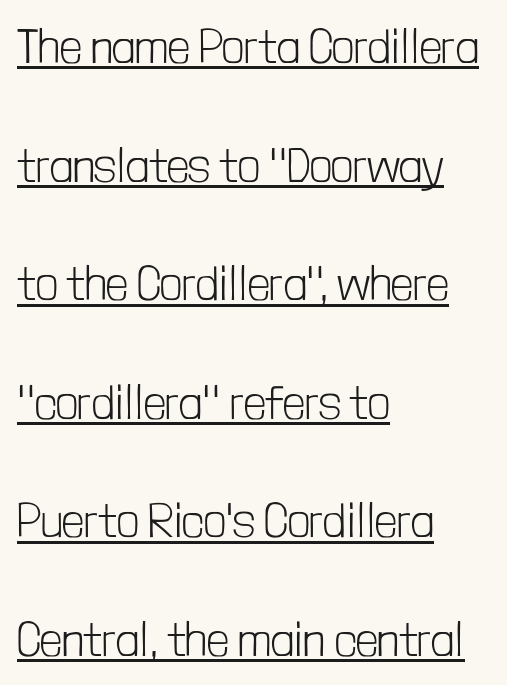
Q: Is the text bold? A: No.
Q: Is the text italic (slanted)? A: No, it is upright.
Q: Is the typeface a serif or a sans-serif typeface? A: Sans-serif.
Q: Is the text underlined? A: Yes.
Q: How is the paragraph aligned? A: Left-aligned.
Q: Is the spacing between letters normal or unusually wide? A: Normal.
Q: Is the spacing between lines tight, normal or loose? A: Loose.
Q: Width (condensed, normal, or wide)? A: Condensed.
Q: Stroke contrast? A: Low.
Q: x-height? A: Medium.
Q: Monospaced? A: No.
